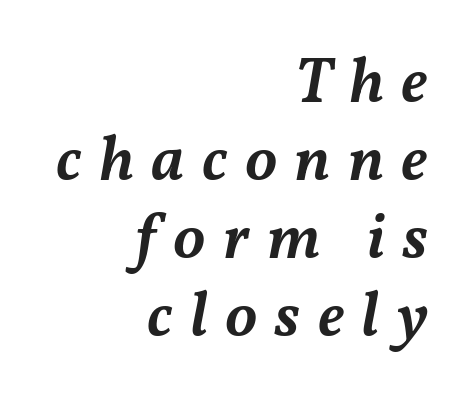
Q: Is the text bold? A: Semi-bold.
Q: Is the text italic (slanted)? A: Yes, it leans right by about 11 degrees.
Q: Is the text underlined? A: No.
Q: How is the paragraph aligned? A: Right-aligned.
Q: Is the spacing between letters normal or unusually wide? A: Unusually wide.
Q: Width (condensed, normal, or wide)? A: Normal.
Q: Stroke contrast? A: Medium.
Q: x-height? A: Medium.
Q: Monospaced? A: No.
